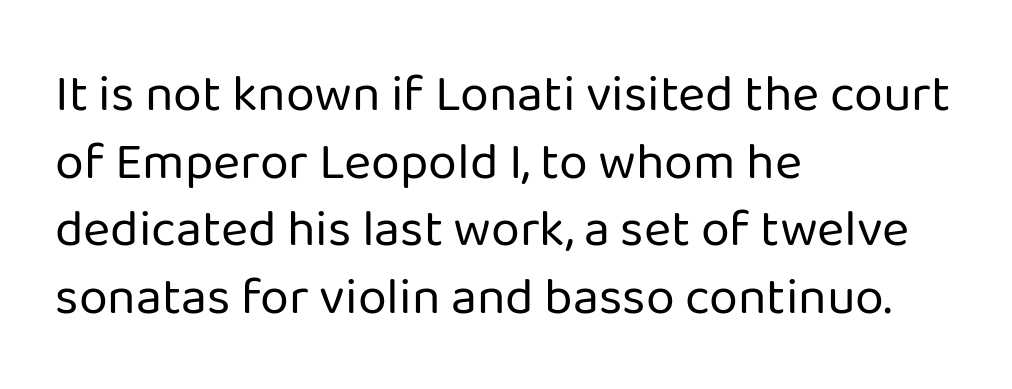
The image shows 52 px regular-weight sans-serif type, upright; set left-aligned, normal line spacing (1.3x), normal letter spacing, not underlined; low stroke contrast and a medium x-height.
